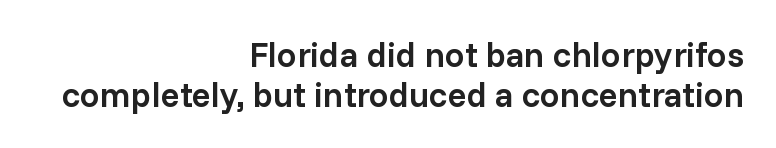
The letters sit at their default tracking, neither squeezed nor spread. Bare-footed words on every line. This is sans-serif lettering, the kind often seen on screens and signage. What weight is shown? A semibold, between regular and bold. Think of a printed novel: that variable character pitch is what you see here.
